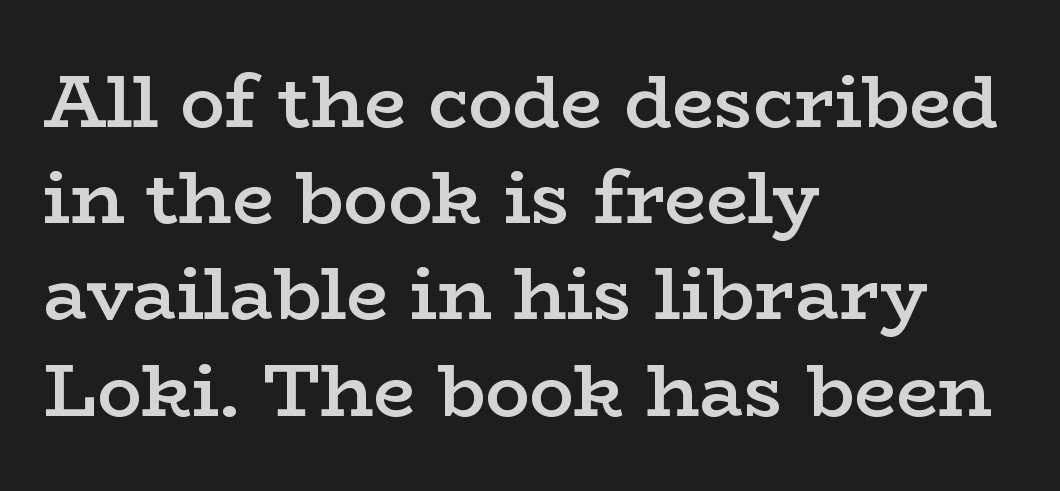
In terms of letterspacing, this is plain default setting. This sample is left-justified, so line endings fall wherever the words run out. Strokes here are thickened, but only to semibold level. The letters advance in unequal steps, a hallmark of proportional type.
